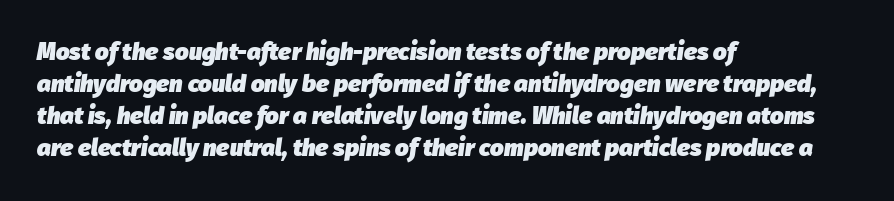
Every row of glyphs begins at an identical x-position on the left. These lines sit exactly where default settings would place them. Standard letterfit; no display-style spreading of the glyphs. Heavy-handed strokes throughout: this text is bold.
